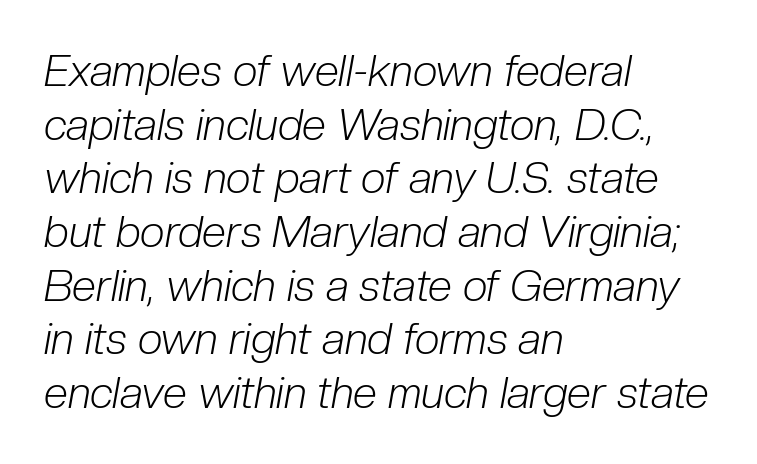
{"italic": "yes", "lean": "right", "slant_degrees": 10, "bold": "no", "weight": "light", "width": "condensed", "stroke_contrast": "low", "x_height": "medium", "monospaced": "no", "underline": "no", "align": "left", "line_spacing_ratio": 1.22, "letter_spacing": "normal", "letter_spacing_em": 0.0, "glyph_px": 44}
